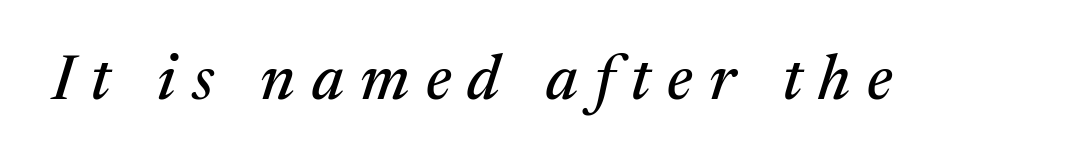
The image shows 63 px serif type, italic (leaning right); set unusually wide letter spacing (+0.26 em), not underlined; medium stroke contrast and a medium x-height.
